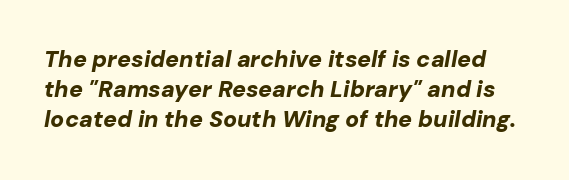
Q: Is the text bold? A: Yes.
Q: Is the text italic (slanted)? A: Yes, it leans right by about 10 degrees.
Q: Is the text underlined? A: No.
Q: Is the spacing between letters normal or unusually wide? A: Normal.
Q: Is the spacing between lines tight, normal or loose? A: Normal.
